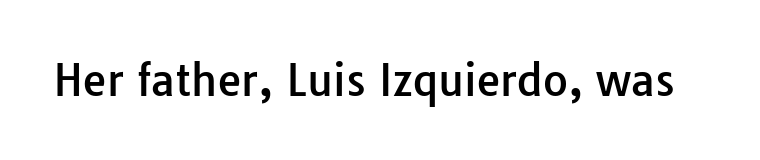
Plain, unruled lines of type. The font's upright variant was chosen for this text. I'd call this a sans setting — the letters go barefoot. Varying glyph widths throughout — classic text-font behaviour. How are the letters spaced? Ordinarily, with no added tracking.
